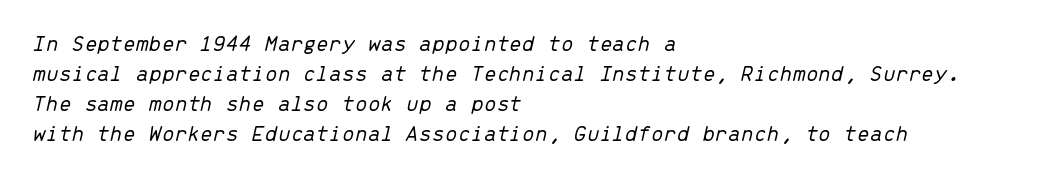
Is the block centered? No — it sits flush against the left margin. Bold? No — there's no thickening of the strokes. How would I describe the line gaps? Plain and ordinary. The specimen omits any rule beneath the text block's lines.
